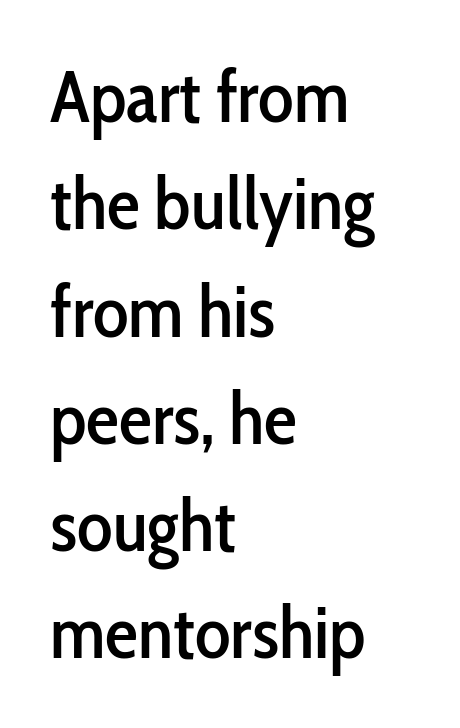
{"serif": "no", "italic": "no", "width": "condensed", "stroke_contrast": "low", "x_height": "medium", "monospaced": "no", "underline": "no", "align": "left", "line_spacing": "normal", "line_spacing_ratio": 1.45, "letter_spacing": "normal", "letter_spacing_em": 0.0, "glyph_px": 74}
